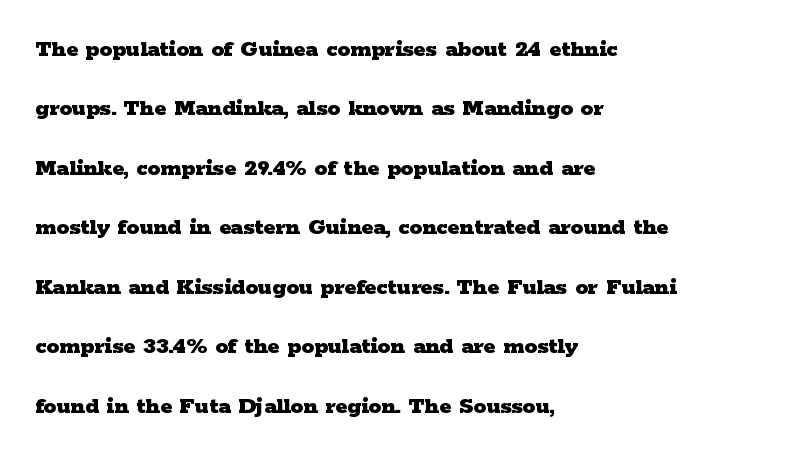
The lettering stays uniformly vertical, giving the passage a roman look. Nobody touched the tracking dial on this one. These lines are set flush left with a ragged right edge. The passage shown is emphatically bold. Rule under the text: the space is simply empty.
